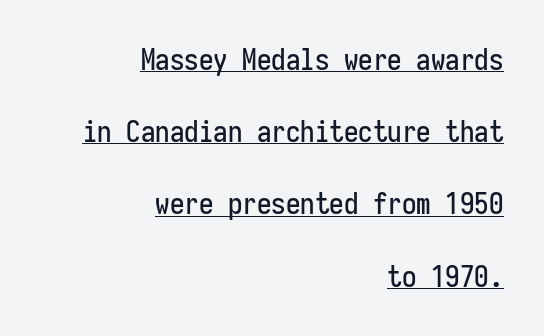
{"serif": "no", "italic": "no", "width": "condensed", "stroke_contrast": "low", "x_height": "medium", "monospaced": "yes", "underline": "yes", "align": "right", "line_spacing": "loose", "line_spacing_ratio": 2.49, "letter_spacing": "normal", "letter_spacing_em": 0.0, "glyph_px": 29}
